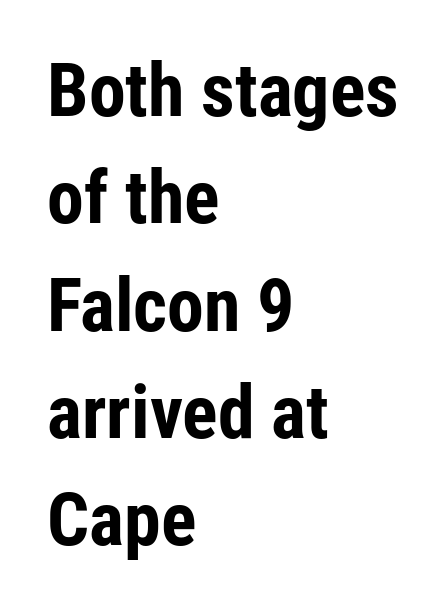
Q: Is the text bold? A: Yes.
Q: Is the text italic (slanted)? A: No, it is upright.
Q: Is the typeface a serif or a sans-serif typeface? A: Sans-serif.
Q: Is the text underlined? A: No.
Q: How is the paragraph aligned? A: Left-aligned.
Q: Is the spacing between letters normal or unusually wide? A: Normal.
Q: Is the spacing between lines tight, normal or loose? A: Normal.
Q: Width (condensed, normal, or wide)? A: Condensed.
Q: Stroke contrast? A: Low.
Q: x-height? A: Medium.
Q: Monospaced? A: No.
